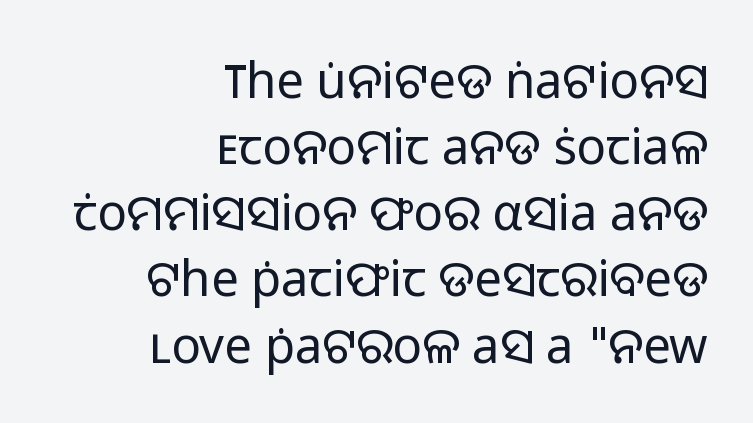
The weight tops out at a normal text grade. The characters display no serif detailing; their extremities are plain. Honestly, the row spacing looks completely unremarkable. Think of a printed novel: that variable character pitch is what you see here. Horizontally, the lines are justified to the trailing edge only.
